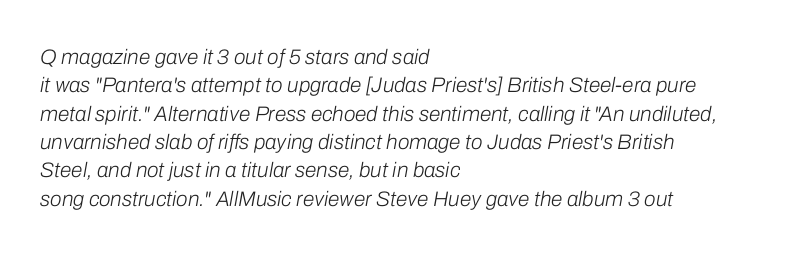
The passage shown has conventional tracking throughout. Stroke thickness stays within the range of a standard reading face or lighter. The setting favours the left margin, as ordinary paragraphs usually do. The foot of each line stays bare and open. Yep, that's italic — everything's leaning.
